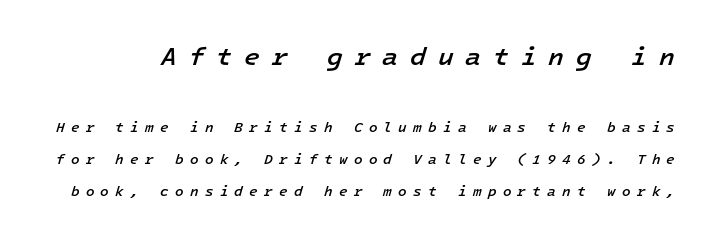
A somewhat darkened texture: the type is semibold rather than bold. Look at the tracking — it's clearly loosened, letters drifting apart. The space between consecutive lines is lavish. Decoration check: the copy has no underline.
